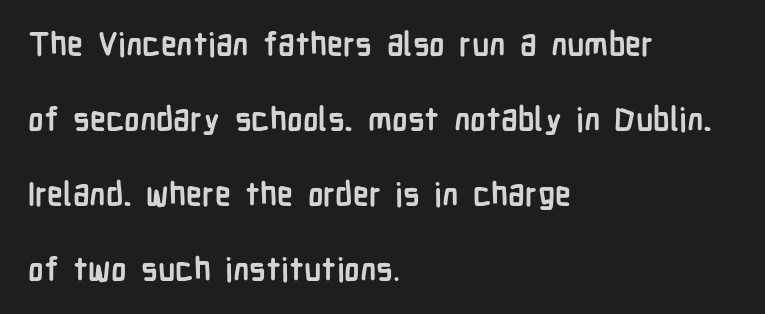
The image shows 32 px semibold, condensed sans-serif type, upright; set left-aligned, loose line spacing (2.34x), normal letter spacing, not underlined; low stroke contrast and a medium x-height.
